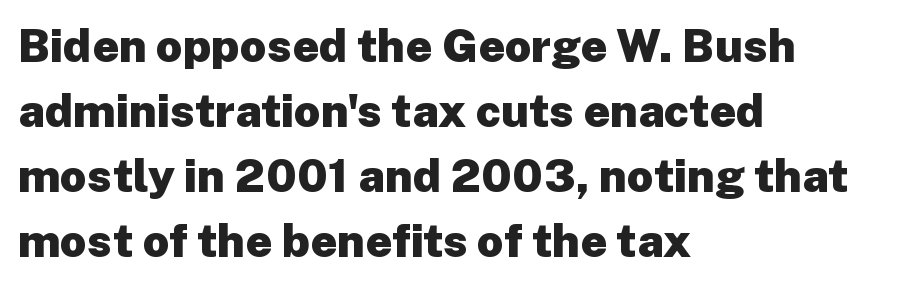
{"serif": "no", "italic": "no", "bold": "yes", "weight": "heavy", "width": "normal", "stroke_contrast": "low", "x_height": "medium", "monospaced": "no", "underline": "no", "align": "left", "line_spacing": "normal", "line_spacing_ratio": 1.41, "letter_spacing": "normal", "letter_spacing_em": 0.0, "glyph_px": 46}
